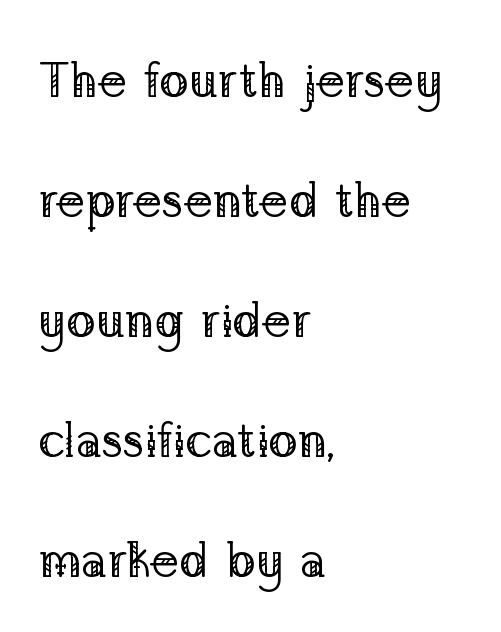
The image shows 49 px regular-weight serif type, upright; set left-aligned, loose line spacing (2.45x), normal letter spacing, not underlined; low stroke contrast and a medium x-height.
